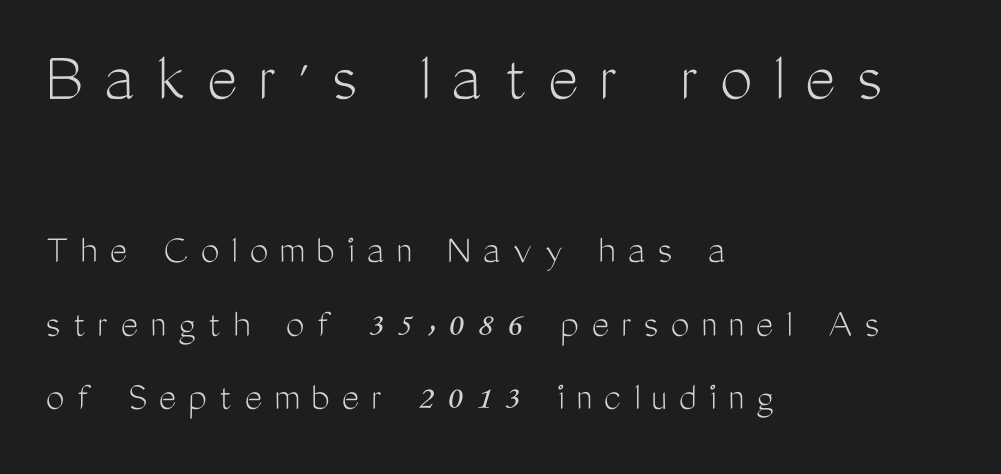
Posture: upright roman. The letters in the upper block stand taller than those in the block below. The gap between lines stays unmarked. Each stroke keeps to a modest, everyday thickness or less. Here the glyphs are tracked loosely, breaking word shapes into spaced letters.
